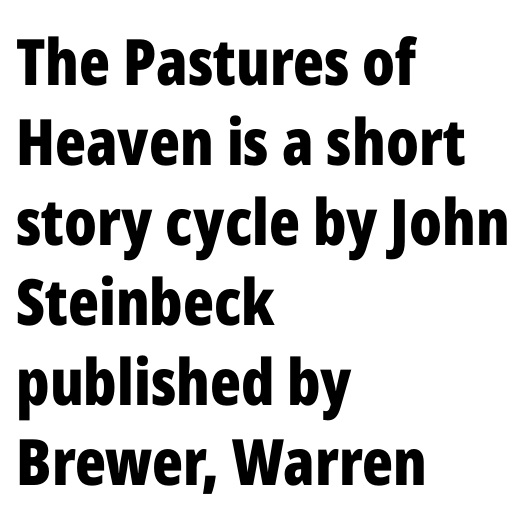
The image shows 64 px bold, condensed sans-serif type, upright; set left-aligned, normal line spacing (1.25x), normal letter spacing, not underlined; low stroke contrast and a medium x-height.
